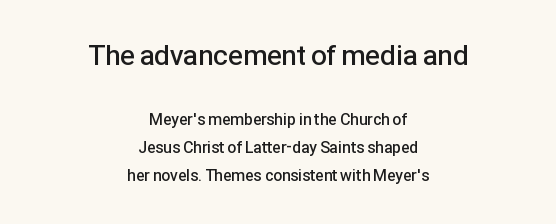
The image shows 28 px semibold sans-serif type, upright; set centered, line spacing 1.75x, normal letter spacing, not underlined; the first (top) block is 1.75x larger; low stroke contrast and a medium x-height.
